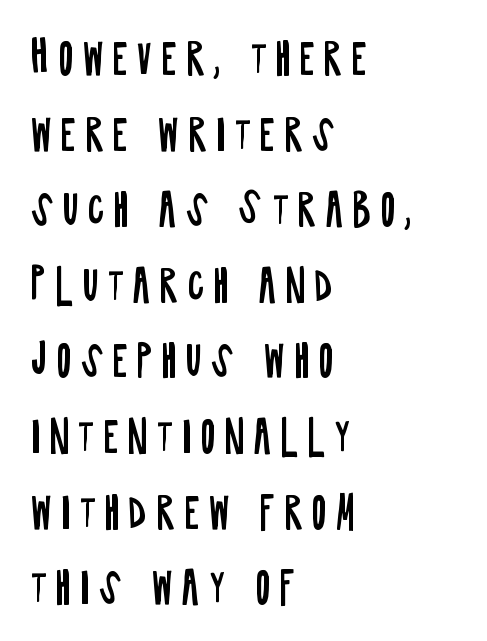
The image shows 42 px regular-weight, condensed sans-serif type, upright; set left-aligned, line spacing 1.8x, unusually wide letter spacing (+0.2 em), not underlined; low stroke contrast and a large x-height.
